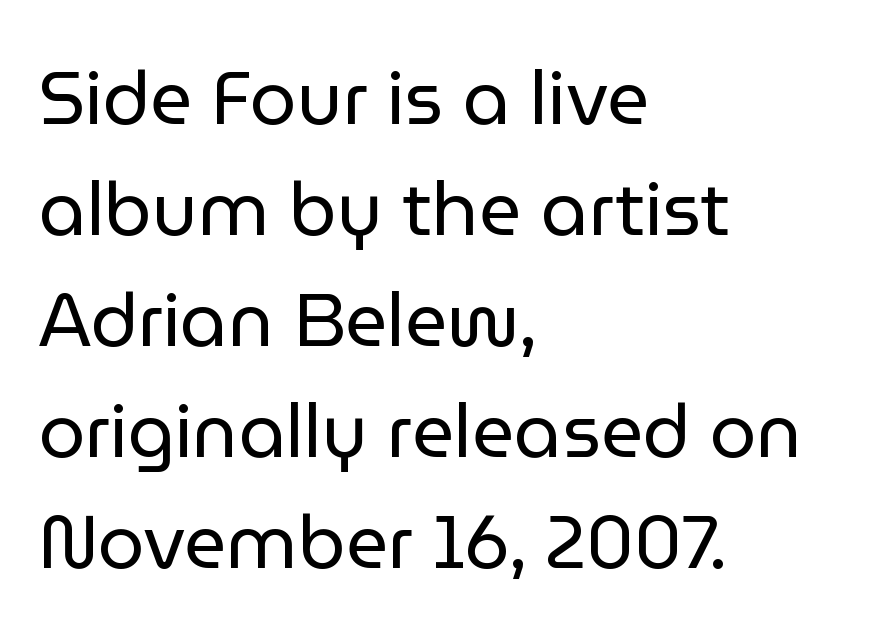
Q: Is the text bold? A: No.
Q: Is the text italic (slanted)? A: No, it is upright.
Q: Is the typeface a serif or a sans-serif typeface? A: Sans-serif.
Q: Is the text underlined? A: No.
Q: How is the paragraph aligned? A: Left-aligned.
Q: Is the spacing between letters normal or unusually wide? A: Normal.
Q: Is the spacing between lines tight, normal or loose? A: Normal.
Q: Width (condensed, normal, or wide)? A: Normal.
Q: Stroke contrast? A: Low.
Q: x-height? A: Medium.
Q: Monospaced? A: No.
